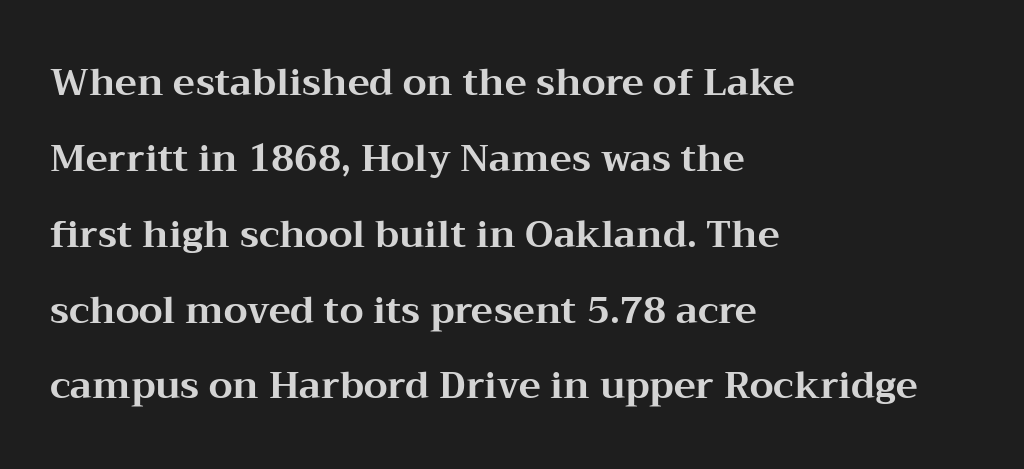
The image shows 37 px bold, wide serif type, upright; set left-aligned, loose line spacing (2.05x), normal letter spacing, not underlined; medium stroke contrast and a medium x-height.
